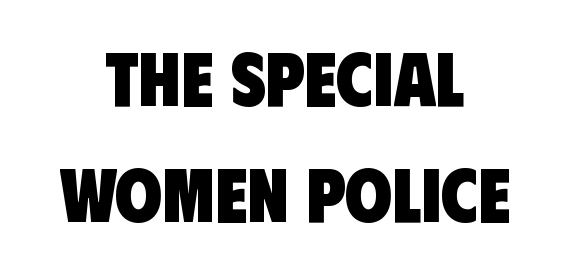
{"serif": "no", "bold": "yes", "weight": "heavy", "width": "condensed", "stroke_contrast": "low", "x_height": "large", "monospaced": "no", "underline": "no", "align": "center", "line_spacing": "normal", "line_spacing_ratio": 1.52, "letter_spacing": "normal", "letter_spacing_em": 0.0, "glyph_px": 76}
